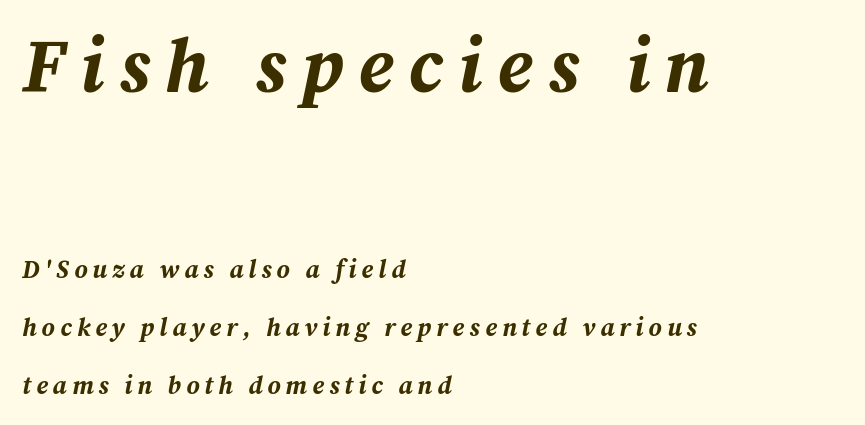
Q: Is the text bold? A: Yes.
Q: Is the text italic (slanted)? A: Yes, it leans right by about 12 degrees.
Q: Is the text underlined? A: No.
Q: How is the paragraph aligned? A: Left-aligned.
Q: Is the spacing between letters normal or unusually wide? A: Unusually wide.
Q: Is the spacing between lines tight, normal or loose? A: Loose.
Q: Which block of text is set in a larger size, the first (top) or the second (bottom)? A: The first (top) one.
Q: Width (condensed, normal, or wide)? A: Normal.
Q: Stroke contrast? A: Medium.
Q: x-height? A: Medium.
Q: Monospaced? A: No.
